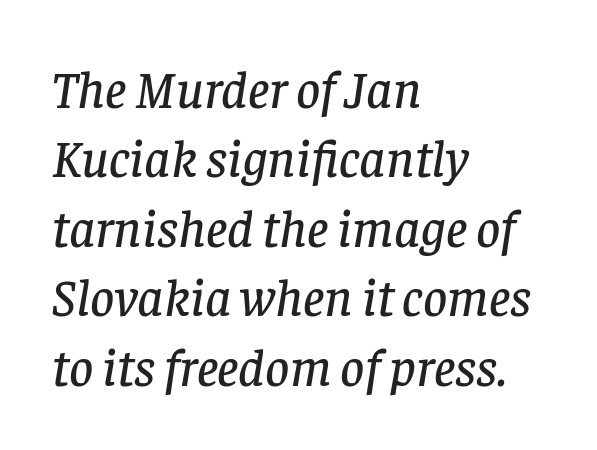
{"serif": "yes", "italic": "yes", "lean": "right", "slant_degrees": 8, "width": "normal", "stroke_contrast": "low", "x_height": "large", "monospaced": "no", "underline": "no", "align": "left", "line_spacing": "normal", "line_spacing_ratio": 1.31, "letter_spacing": "normal", "letter_spacing_em": 0.0, "glyph_px": 53}
